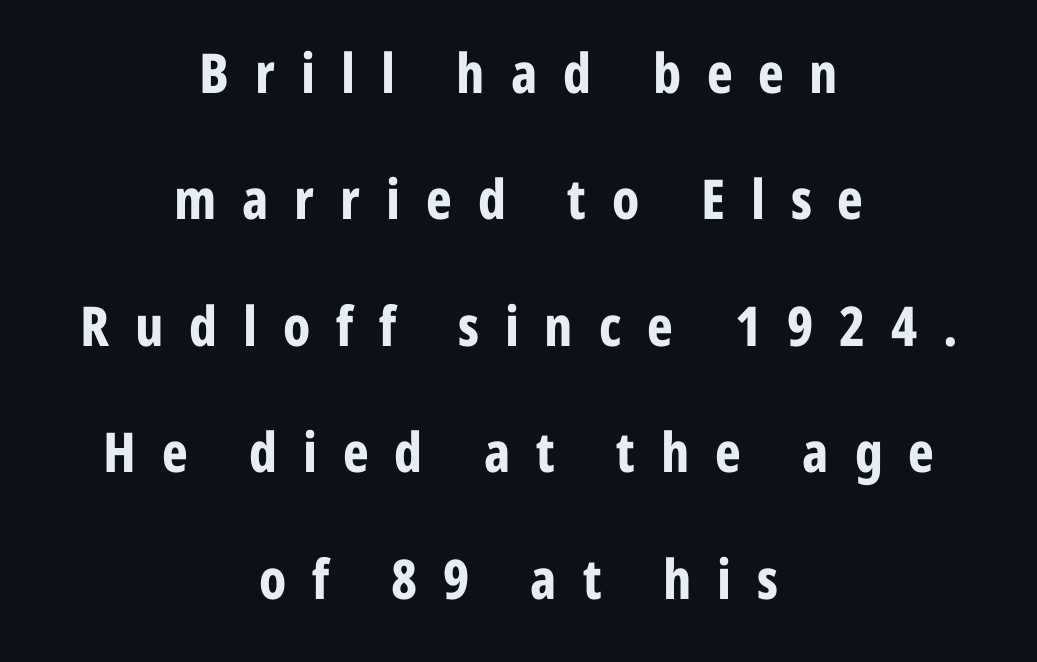
{"serif": "no", "italic": "no", "bold": "yes", "weight": "bold", "width": "condensed", "stroke_contrast": "low", "x_height": "medium", "monospaced": "no", "underline": "no", "align": "center", "line_spacing": "loose", "line_spacing_ratio": 2.3, "letter_spacing": "wide", "letter_spacing_em": 0.47, "glyph_px": 55}
